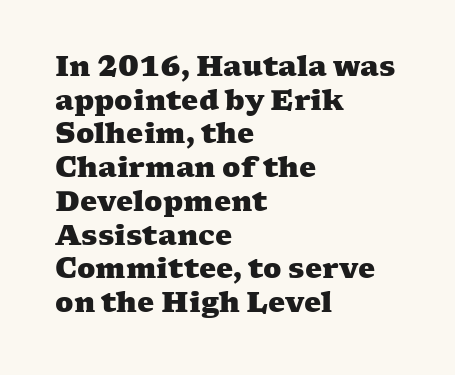
{"bold": "yes", "underline": "no", "align": "left", "line_spacing": "normal", "line_spacing_ratio": 1.25, "letter_spacing": "normal", "letter_spacing_em": 0.0, "glyph_px": 27}
